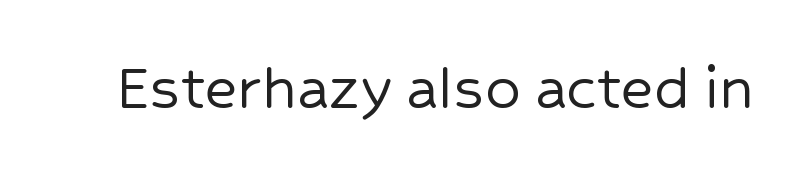
{"serif": "no", "italic": "no", "width": "normal", "stroke_contrast": "low", "x_height": "medium", "monospaced": "no", "underline": "no", "letter_spacing": "normal", "letter_spacing_em": 0.0, "glyph_px": 70}
